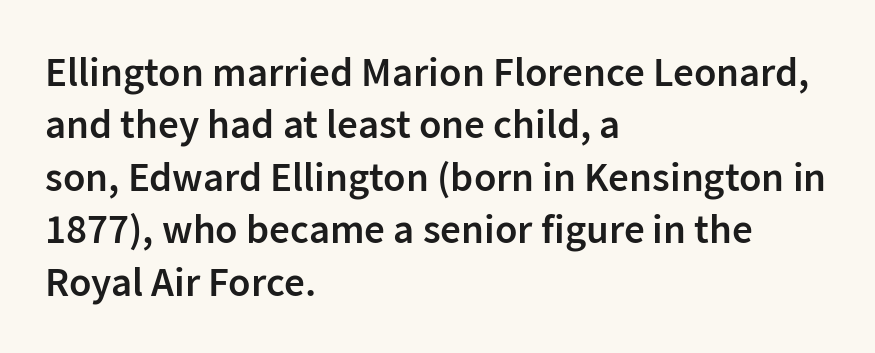
The rendering keeps characters at their native spacing. Compared with a centered layout, this one pins lines to the left instead. Upright lettering throughout. Check where the strokes stop: nothing finishes them off — pure sans. You could not count columns in this text — the font is proportionally spaced.
